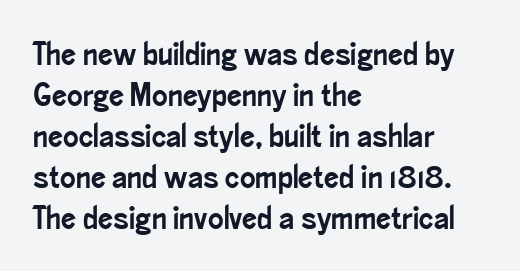
Spacing verdict: proportional, widths tailored to each character. Vertical strokes here are truly vertical. No feet cap the strokes, marking this as sans-serif type. Each line starts at the same left margin while the right side varies. Underline: absent.
